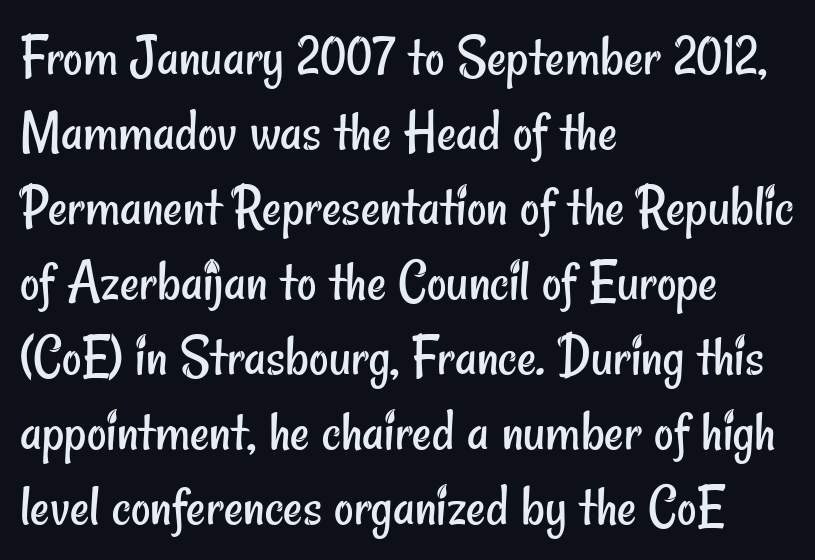
Q: Is the text bold? A: No.
Q: Is the typeface a serif or a sans-serif typeface? A: Sans-serif.
Q: Is the text underlined? A: No.
Q: How is the paragraph aligned? A: Left-aligned.
Q: Is the spacing between letters normal or unusually wide? A: Normal.
Q: Is the spacing between lines tight, normal or loose? A: Normal.
Q: Width (condensed, normal, or wide)? A: Condensed.
Q: Stroke contrast? A: Low.
Q: x-height? A: Small.
Q: Monospaced? A: No.
